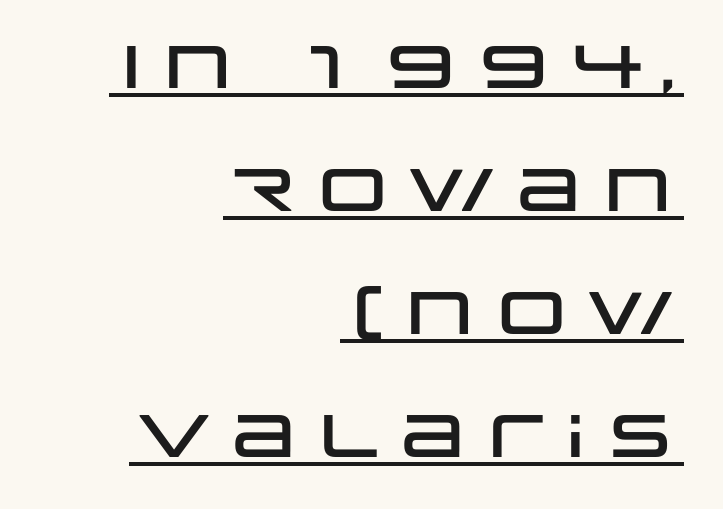
Q: Is the text italic (slanted)? A: No, it is upright.
Q: Is the typeface a serif or a sans-serif typeface? A: Sans-serif.
Q: Is the text underlined? A: Yes.
Q: How is the paragraph aligned? A: Right-aligned.
Q: Is the spacing between letters normal or unusually wide? A: Normal.
Q: Is the spacing between lines tight, normal or loose? A: Loose.
Q: Width (condensed, normal, or wide)? A: Wide.
Q: Stroke contrast? A: Low.
Q: x-height? A: Large.
Q: Monospaced? A: No.
